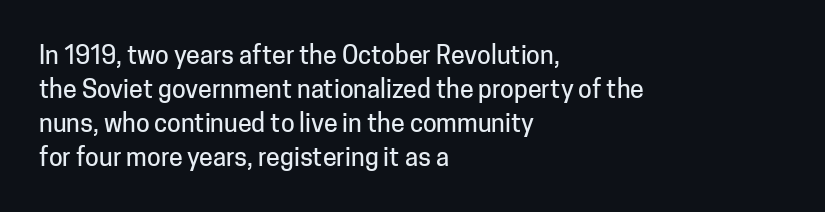
Q: Is the text italic (slanted)? A: No, it is upright.
Q: Is the text underlined? A: No.
Q: How is the paragraph aligned? A: Left-aligned.
Q: Is the spacing between letters normal or unusually wide? A: Normal.
Q: Is the spacing between lines tight, normal or loose? A: Normal.
